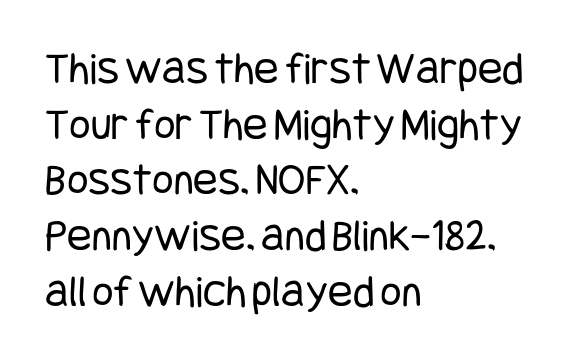
The image shows 46 px regular-weight, condensed sans-serif type, upright; set left-aligned, line spacing 1.21x, normal letter spacing, not underlined; low stroke contrast and a large x-height.
